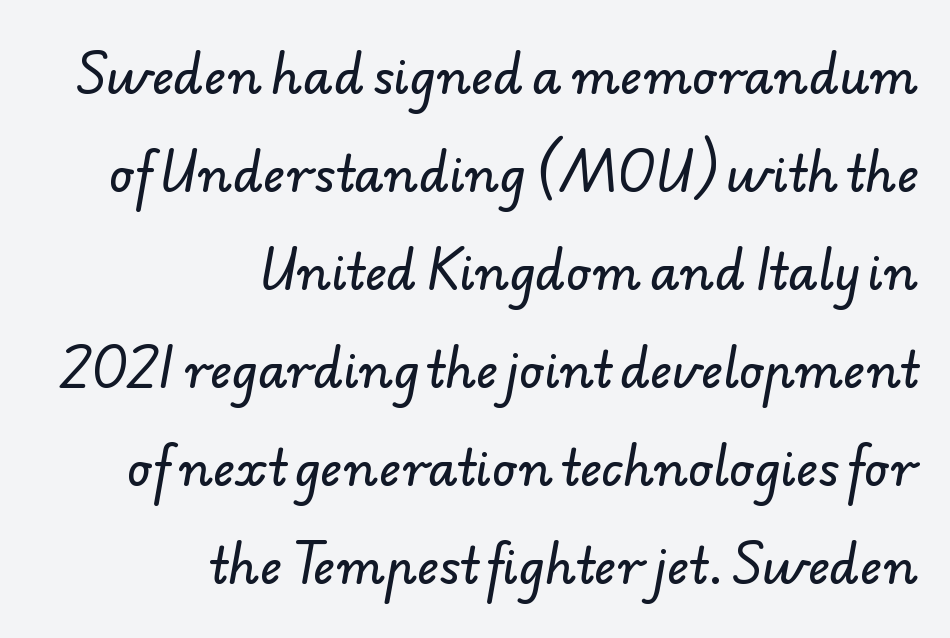
Decoration check: the copy has no underline. These lines are rendered in a variable-pitch font. Baseline-to-baseline distance is far greater than the letter height. The typeface chosen for these lines omits serifs.
